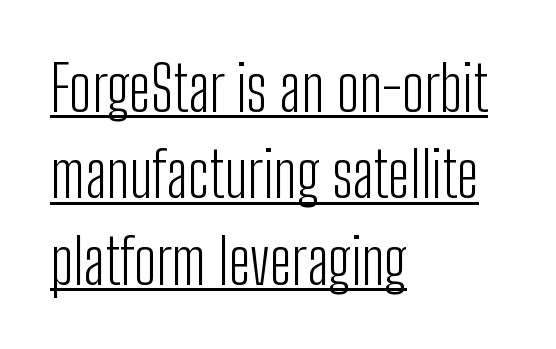
Q: Is the text bold? A: No.
Q: Is the text italic (slanted)? A: No, it is upright.
Q: Is the typeface a serif or a sans-serif typeface? A: Sans-serif.
Q: Is the text underlined? A: Yes.
Q: How is the paragraph aligned? A: Left-aligned.
Q: Is the spacing between letters normal or unusually wide? A: Normal.
Q: Is the spacing between lines tight, normal or loose? A: Normal.
Q: Width (condensed, normal, or wide)? A: Condensed.
Q: Stroke contrast? A: Low.
Q: x-height? A: Medium.
Q: Monospaced? A: No.
